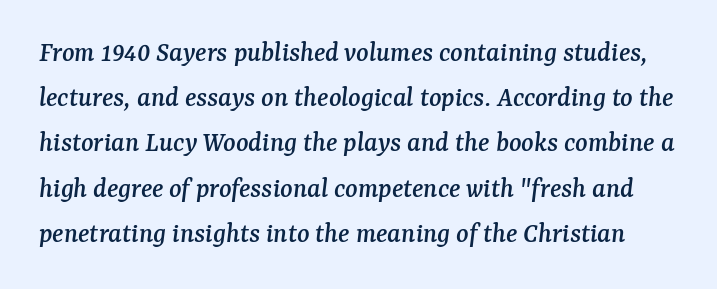
Q: Is the text italic (slanted)? A: Yes, it leans right by about 7 degrees.
Q: Is the typeface a serif or a sans-serif typeface? A: Serif.
Q: Is the text underlined? A: No.
Q: Is the spacing between letters normal or unusually wide? A: Normal.
Q: Is the spacing between lines tight, normal or loose? A: Normal.
Q: Width (condensed, normal, or wide)? A: Normal.
Q: Stroke contrast? A: Medium.
Q: x-height? A: Medium.
Q: Monospaced? A: No.
